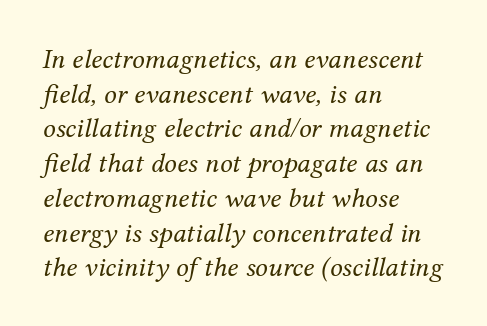
A bare baseline throughout the passage. Horizontal alignment here is leftward, the default for most running prose. No chunkiness to these letters — they're not bold. The rendering shows small feet on the letterforms — a serif design.
